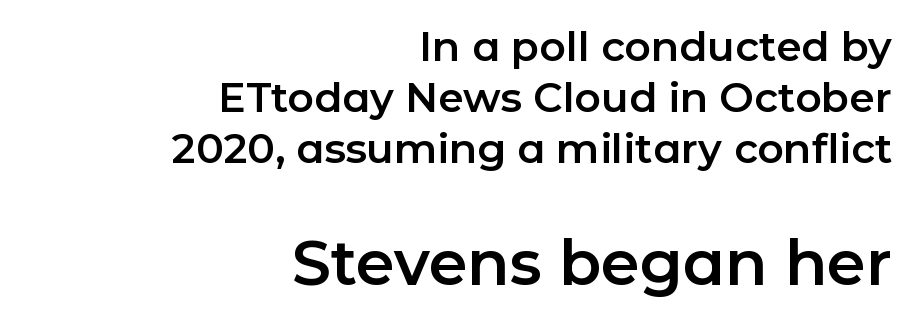
Just letters on the line, the space beneath them empty. Ascenders rise straight up at ninety degrees. Nobody touched the tracking dial on this one. The vertical gap from one line to the next is medium. The typesetter chose a ragged-left arrangement here. The characters display no serif detailing; their extremities are plain.
